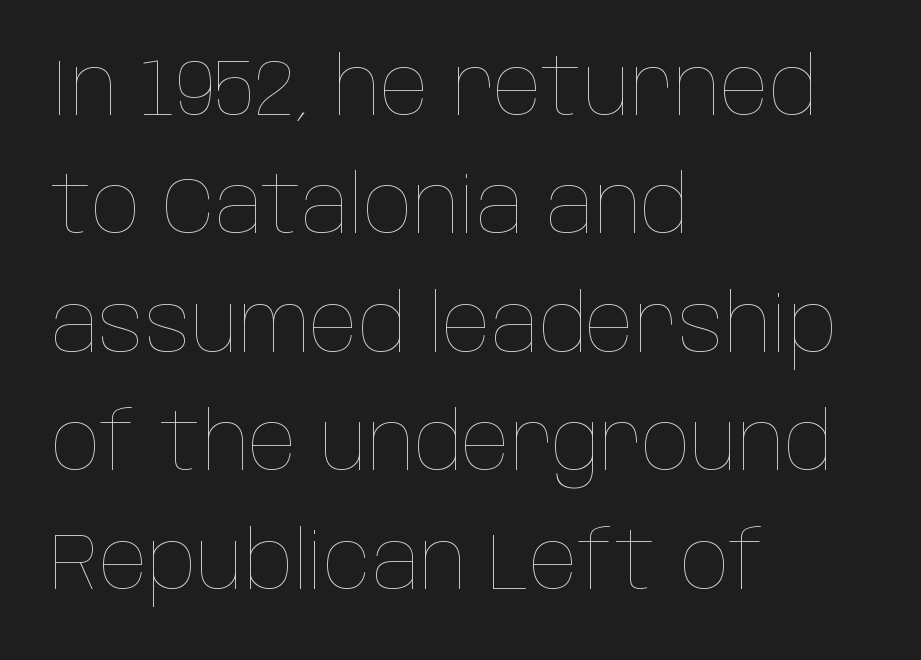
The passage shown stacks its lines at a standard gap. Proportional: the letters do not fall into vertical columns. All the whitespace from short lines collects on the right. The gap between lines stays unmarked. Posture: upright roman.
